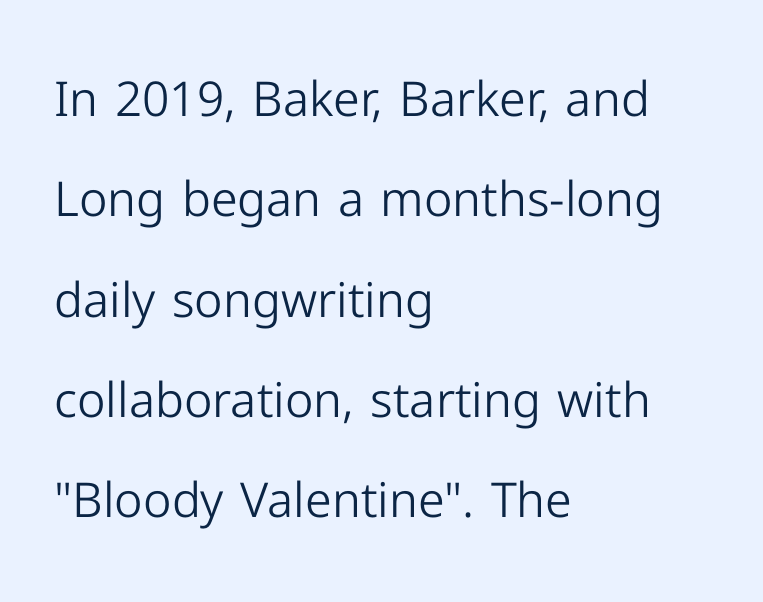
Q: Is the text bold? A: No.
Q: Is the text italic (slanted)? A: No, it is upright.
Q: Is the typeface a serif or a sans-serif typeface? A: Sans-serif.
Q: Is the text underlined? A: No.
Q: How is the paragraph aligned? A: Left-aligned.
Q: Is the spacing between letters normal or unusually wide? A: Normal.
Q: Is the spacing between lines tight, normal or loose? A: Loose.
Q: Width (condensed, normal, or wide)? A: Normal.
Q: Stroke contrast? A: Low.
Q: x-height? A: Medium.
Q: Monospaced? A: No.
